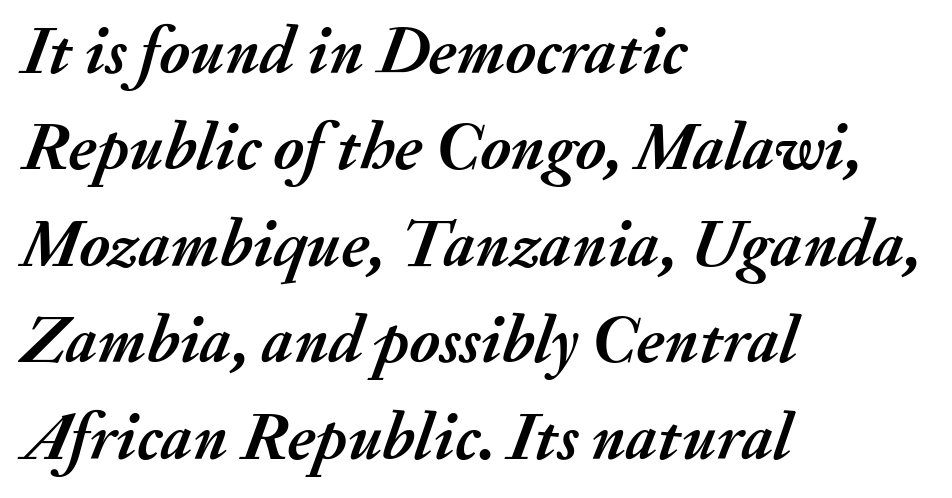
The image shows 67 px semibold type, italic (leaning right); set left-aligned, normal line spacing (1.44x), normal letter spacing, not underlined; medium stroke contrast and a small x-height.
